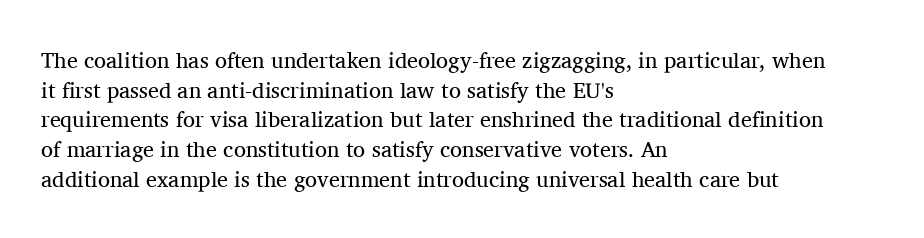
Q: Is the text bold? A: No.
Q: Is the text italic (slanted)? A: No, it is upright.
Q: Is the text underlined? A: No.
Q: How is the paragraph aligned? A: Left-aligned.
Q: Is the spacing between letters normal or unusually wide? A: Normal.
Q: Is the spacing between lines tight, normal or loose? A: Normal.
